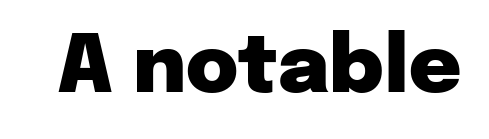
{"serif": "no", "italic": "no", "bold": "yes", "weight": "heavy", "width": "normal", "stroke_contrast": "low", "x_height": "medium", "monospaced": "no", "underline": "no", "letter_spacing": "normal", "letter_spacing_em": 0.0, "glyph_px": 80}
